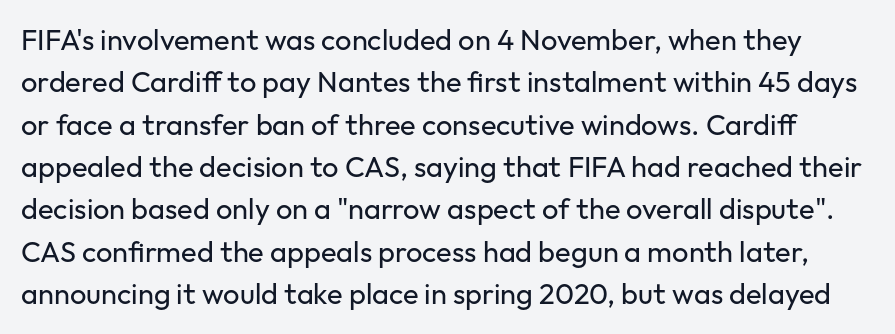
The image shows 29 px regular-weight sans-serif type, upright; set normal line spacing (1.46x), normal letter spacing, not underlined; low stroke contrast and a medium x-height.
